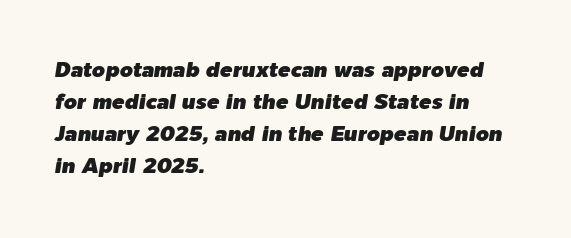
In CSS terms this would be text-align: left. Slanted lettering throughout. Quick note: underline off. Evenly set lines give the paragraph a standard silhouette. This rendering leaves character spacing at its baseline value.
